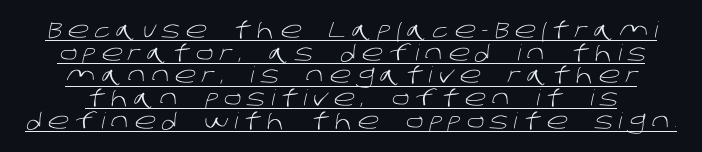
Q: Is the text bold? A: No.
Q: Is the text underlined? A: Yes.
Q: Is the spacing between letters normal or unusually wide? A: Unusually wide.
Q: Is the spacing between lines tight, normal or loose? A: Tight.
